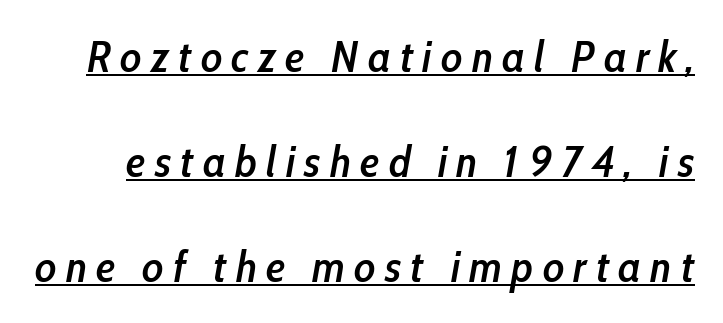
{"italic": "yes", "lean": "right", "slant_degrees": 10, "bold": "semi", "weight": "semibold", "width": "condensed", "stroke_contrast": "low", "x_height": "medium", "monospaced": "no", "underline": "yes", "line_spacing": "loose", "line_spacing_ratio": 2.39, "letter_spacing": "wide", "letter_spacing_em": 0.21, "glyph_px": 44}
